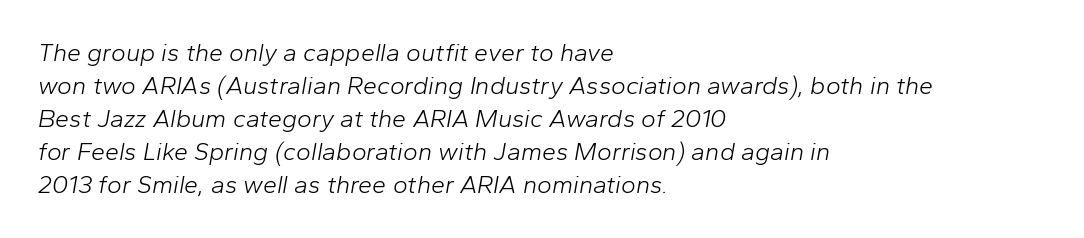
Q: Is the text bold? A: No.
Q: Is the text italic (slanted)? A: Yes, it leans right by about 10 degrees.
Q: Is the text underlined? A: No.
Q: How is the paragraph aligned? A: Left-aligned.
Q: Is the spacing between letters normal or unusually wide? A: Normal.
Q: Is the spacing between lines tight, normal or loose? A: Normal.
